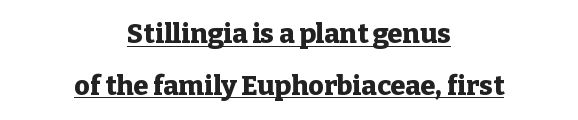
Default kerning and tracking; the words read as compact shapes. Like a heading marked for emphasis, these lines bear an underscore. Every row of glyphs is offset so its center matches the block's center. When letters stand straight like this, we call the style roman or upright. The typesetting leans heavy: a genuine bold. Regarding leading, the lines here are spaced well apart.
